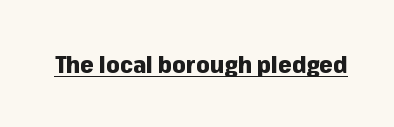
The image shows 24 px bold type, upright; set normal letter spacing, underlined.
